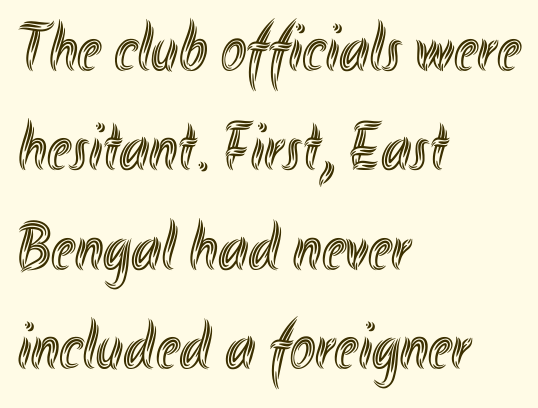
Here the glyphs are tracked normally, forming tight word shapes. Here the designer chose a conventional face with non-uniform glyph widths. The foot of each line stays bare and open. This block has exactly the height ordinary leading produces. The compositor pushed each line to the left boundary.
